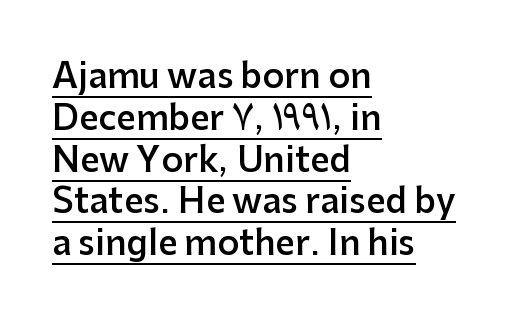
Q: Is the text bold? A: Semi-bold.
Q: Is the text italic (slanted)? A: No, it is upright.
Q: Is the typeface a serif or a sans-serif typeface? A: Sans-serif.
Q: Is the text underlined? A: Yes.
Q: How is the paragraph aligned? A: Left-aligned.
Q: Is the spacing between letters normal or unusually wide? A: Normal.
Q: Width (condensed, normal, or wide)? A: Normal.
Q: Stroke contrast? A: Low.
Q: x-height? A: Medium.
Q: Monospaced? A: No.
